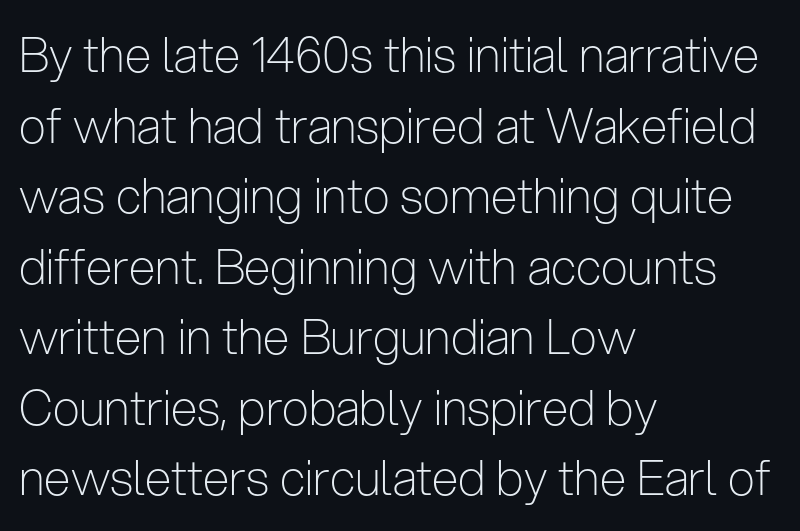
The image shows 48 px light, condensed sans-serif type, upright; set left-aligned, normal line spacing (1.47x), normal letter spacing, not underlined; low stroke contrast and a medium x-height.
